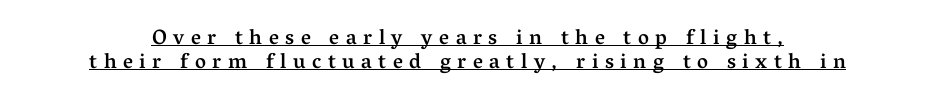
Q: Is the text bold? A: Semi-bold.
Q: Is the text italic (slanted)? A: No, it is upright.
Q: Is the text underlined? A: Yes.
Q: How is the paragraph aligned? A: Centered.
Q: Is the spacing between letters normal or unusually wide? A: Unusually wide.
Q: Is the spacing between lines tight, normal or loose? A: Tight.
